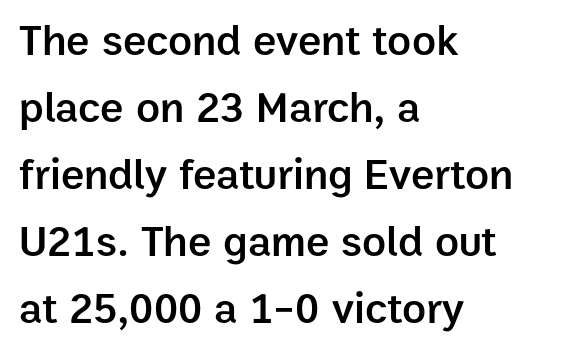
Q: Is the text bold? A: Semi-bold.
Q: Is the text italic (slanted)? A: No, it is upright.
Q: Is the typeface a serif or a sans-serif typeface? A: Sans-serif.
Q: Is the text underlined? A: No.
Q: How is the paragraph aligned? A: Left-aligned.
Q: Is the spacing between letters normal or unusually wide? A: Normal.
Q: Is the spacing between lines tight, normal or loose? A: Normal.
Q: Width (condensed, normal, or wide)? A: Normal.
Q: Stroke contrast? A: Low.
Q: x-height? A: Medium.
Q: Monospaced? A: No.
